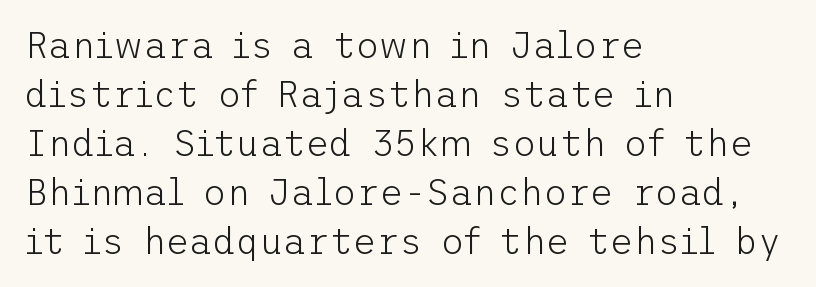
Q: Is the text bold? A: No.
Q: Is the text italic (slanted)? A: No, it is upright.
Q: Is the typeface a serif or a sans-serif typeface? A: Sans-serif.
Q: Is the text underlined? A: No.
Q: How is the paragraph aligned? A: Left-aligned.
Q: Is the spacing between letters normal or unusually wide? A: Normal.
Q: Is the spacing between lines tight, normal or loose? A: Normal.
Q: Width (condensed, normal, or wide)? A: Normal.
Q: Stroke contrast? A: Low.
Q: x-height? A: Medium.
